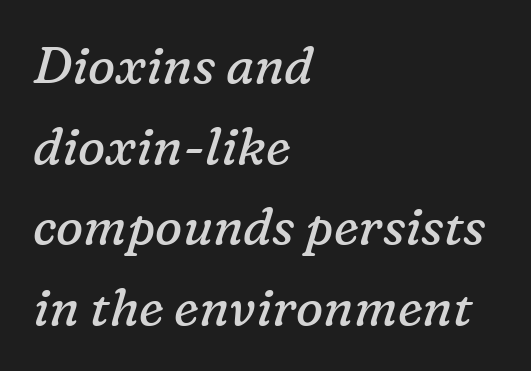
{"serif": "yes", "italic": "yes", "lean": "right", "slant_degrees": 16, "bold": "no", "weight": "regular", "width": "normal", "stroke_contrast": "low", "x_height": "medium", "monospaced": "no", "underline": "no", "align": "left", "line_spacing": "normal", "line_spacing_ratio": 1.58, "letter_spacing": "normal", "letter_spacing_em": 0.0, "glyph_px": 51}
